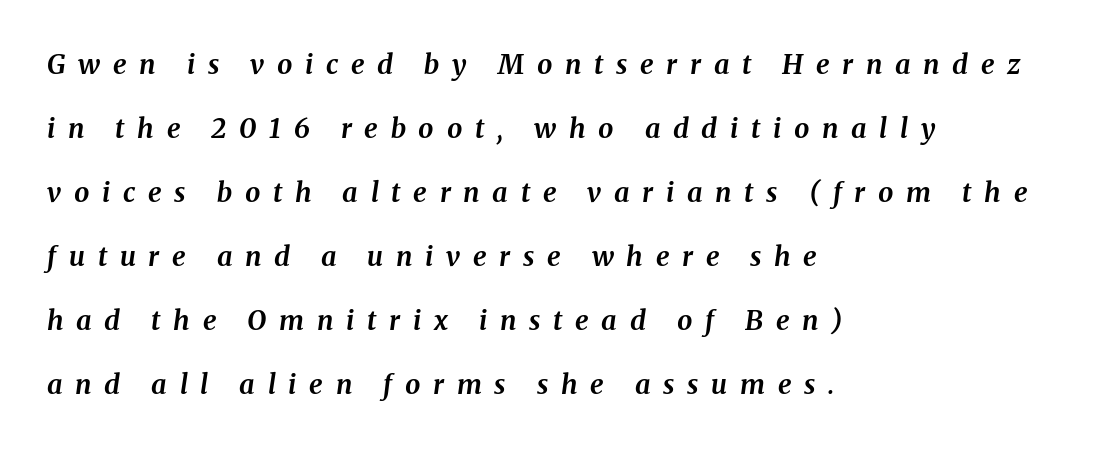
Q: Is the text bold? A: Yes.
Q: Is the text italic (slanted)? A: Yes, it leans right by about 8 degrees.
Q: Is the text underlined? A: No.
Q: How is the paragraph aligned? A: Left-aligned.
Q: Is the spacing between letters normal or unusually wide? A: Unusually wide.
Q: Is the spacing between lines tight, normal or loose? A: Loose.
